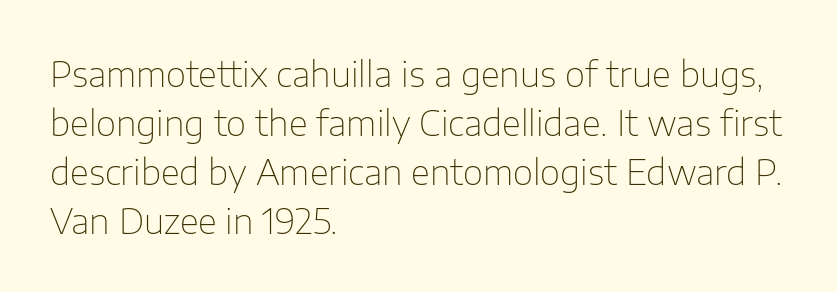
{"serif": "no", "italic": "no", "bold": "no", "weight": "thin", "width": "normal", "stroke_contrast": "low", "x_height": "medium", "monospaced": "no", "underline": "no", "align": "left", "line_spacing": "normal", "line_spacing_ratio": 1.4, "letter_spacing": "normal", "letter_spacing_em": 0.0, "glyph_px": 35}
